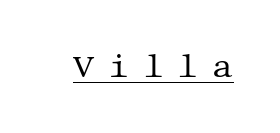
The image shows 33 px regular-weight serif type, upright; set unusually wide letter spacing (+0.41 em), underlined; medium stroke contrast and a large x-height.
